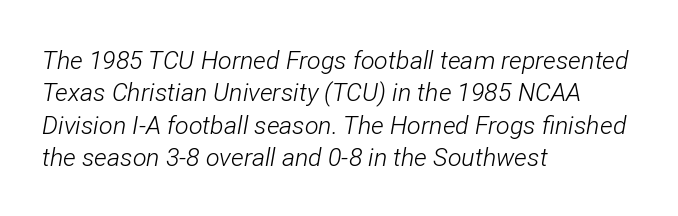
Q: Is the text bold? A: No.
Q: Is the text italic (slanted)? A: Yes, it leans right by about 12 degrees.
Q: Is the text underlined? A: No.
Q: How is the paragraph aligned? A: Left-aligned.
Q: Is the spacing between letters normal or unusually wide? A: Normal.
Q: Is the spacing between lines tight, normal or loose? A: Normal.
